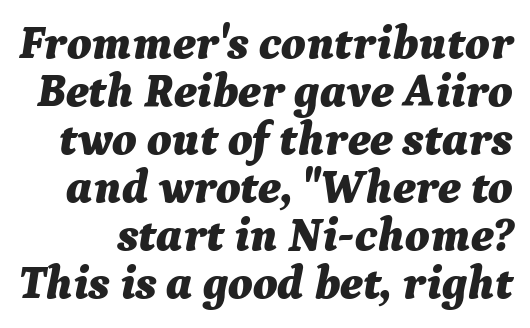
The image shows 47 px bold type, italic (leaning right); set tight line spacing (1.02x), normal letter spacing, not underlined; medium stroke contrast and a medium x-height.
